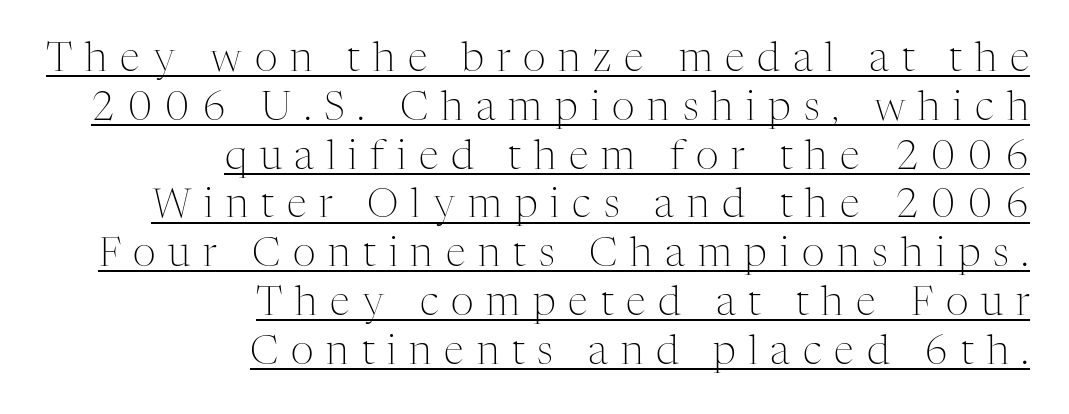
{"serif": "yes", "italic": "no", "bold": "no", "weight": "light", "width": "normal", "stroke_contrast": "medium", "x_height": "medium", "monospaced": "no", "underline": "yes", "align": "right", "line_spacing_ratio": 1.22, "letter_spacing": "wide", "letter_spacing_em": 0.32, "glyph_px": 40}
